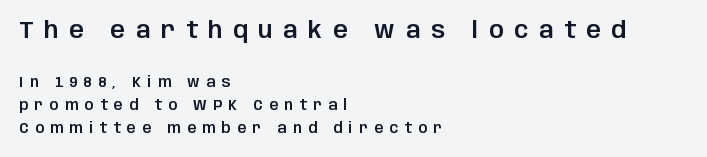
Italic? Not at all — the glyphs are vertical. Casual observation: everything's shoved over to the left. The type is letterspaced generously, with wide tracking. Regarding leading, the lines here are spaced in the standard way.
